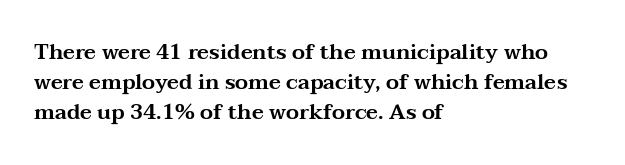
{"italic": "no", "underline": "no", "align": "left", "line_spacing": "normal", "line_spacing_ratio": 1.42, "letter_spacing": "normal", "letter_spacing_em": 0.0, "glyph_px": 21}
